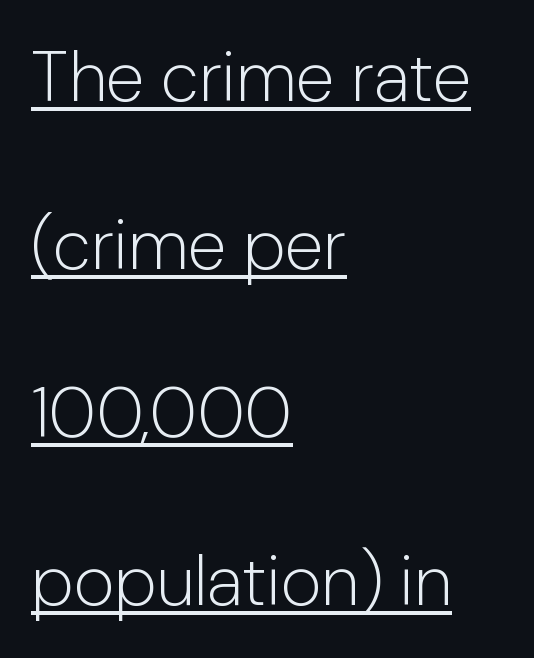
The image shows 70 px light sans-serif type, upright; set left-aligned, loose line spacing (2.4x), normal letter spacing, underlined; low stroke contrast and a medium x-height.
